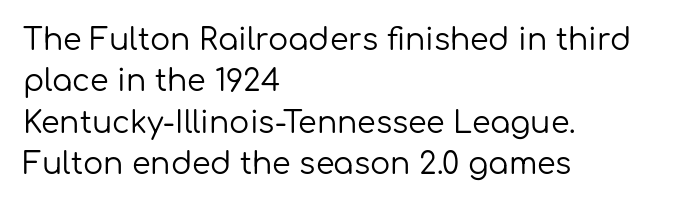
Notice how the stems are strictly vertical — no italics here. Type without underlining. Layout note: lines flush left. The face used here is rendered with its standard letterfit. The face used here is proportionally spaced, like ordinary book or web type.
